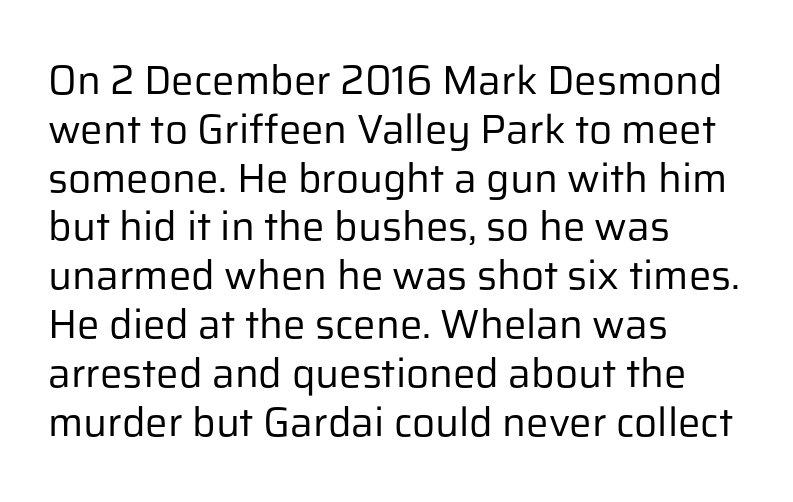
Q: Is the text bold? A: No.
Q: Is the text italic (slanted)? A: No, it is upright.
Q: Is the typeface a serif or a sans-serif typeface? A: Sans-serif.
Q: Is the text underlined? A: No.
Q: How is the paragraph aligned? A: Left-aligned.
Q: Is the spacing between letters normal or unusually wide? A: Normal.
Q: Width (condensed, normal, or wide)? A: Normal.
Q: Stroke contrast? A: Low.
Q: x-height? A: Medium.
Q: Monospaced? A: No.
